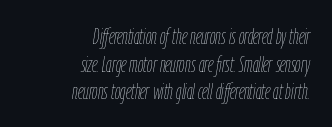
{"italic": "yes", "lean": "right", "slant_degrees": 9, "bold": "no", "underline": "no", "align": "right", "line_spacing": "normal", "line_spacing_ratio": 1.26, "letter_spacing": "normal", "letter_spacing_em": 0.0, "glyph_px": 22}
